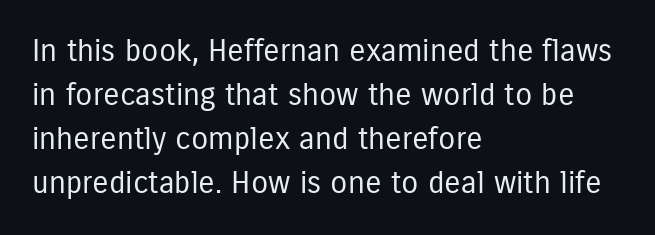
Q: Is the text bold? A: No.
Q: Is the text italic (slanted)? A: No, it is upright.
Q: Is the typeface a serif or a sans-serif typeface? A: Sans-serif.
Q: Is the text underlined? A: No.
Q: How is the paragraph aligned? A: Left-aligned.
Q: Is the spacing between letters normal or unusually wide? A: Normal.
Q: Is the spacing between lines tight, normal or loose? A: Normal.
Q: Width (condensed, normal, or wide)? A: Condensed.
Q: Stroke contrast? A: Low.
Q: x-height? A: Medium.
Q: Monospaced? A: No.
